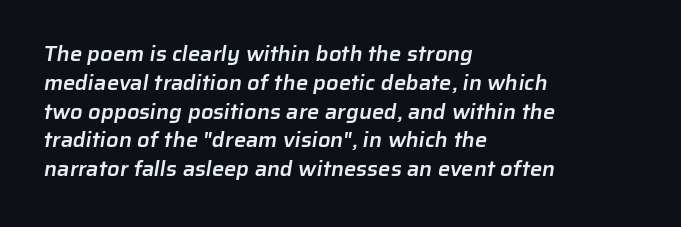
The image shows 22 px text type; set left-aligned, normal line spacing (1.31x), normal letter spacing, not underlined.
